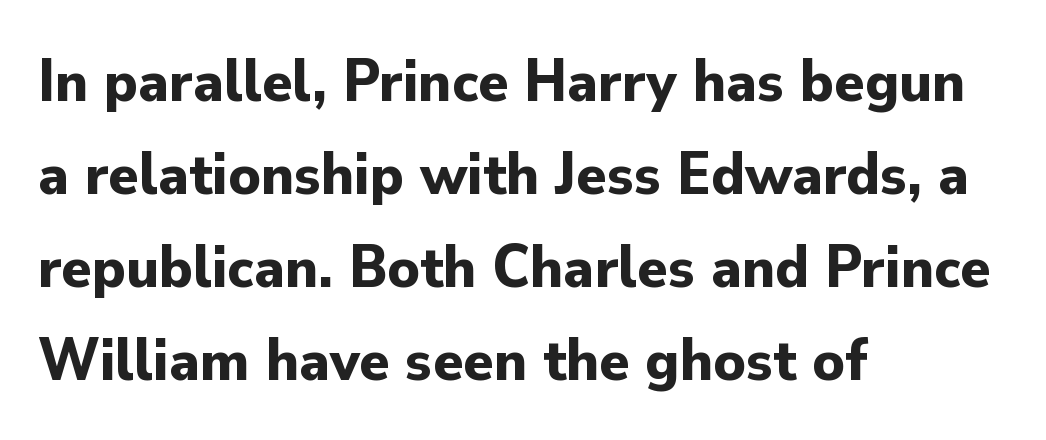
Q: Is the text bold? A: Yes.
Q: Is the text italic (slanted)? A: No, it is upright.
Q: Is the typeface a serif or a sans-serif typeface? A: Sans-serif.
Q: Is the text underlined? A: No.
Q: How is the paragraph aligned? A: Left-aligned.
Q: Is the spacing between letters normal or unusually wide? A: Normal.
Q: Is the spacing between lines tight, normal or loose? A: Normal.
Q: Width (condensed, normal, or wide)? A: Normal.
Q: Stroke contrast? A: Low.
Q: x-height? A: Small.
Q: Monospaced? A: No.
